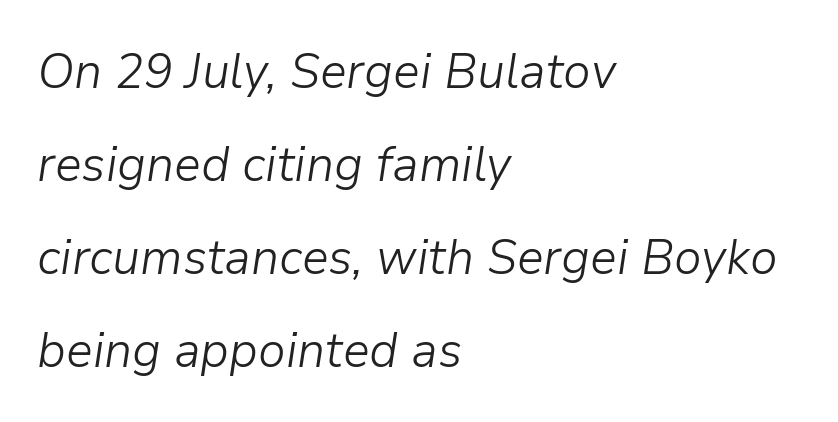
{"italic": "yes", "lean": "right", "slant_degrees": 9, "bold": "no", "weight": "light", "width": "normal", "stroke_contrast": "low", "x_height": "medium", "monospaced": "no", "underline": "no", "align": "left", "line_spacing_ratio": 1.86, "letter_spacing": "normal", "letter_spacing_em": 0.0, "glyph_px": 50}
